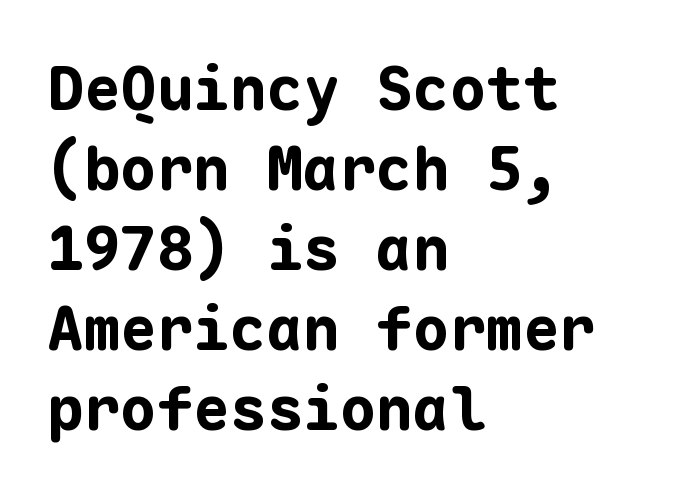
The image shows 61 px bold sans-serif type, upright, monospaced; set left-aligned, normal line spacing (1.31x), normal letter spacing, not underlined; low stroke contrast and a medium x-height.
